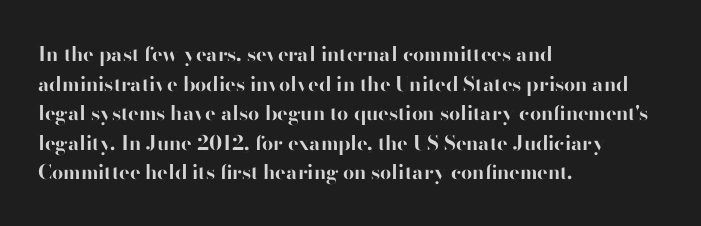
{"italic": "no", "bold": "yes", "underline": "no", "align": "left", "line_spacing": "normal", "line_spacing_ratio": 1.48, "letter_spacing": "normal", "letter_spacing_em": 0.0, "glyph_px": 20}
